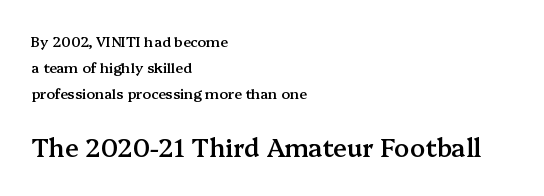
Notice how the stems are strictly vertical — no italics here. Look at the tracking — it's just the regular setting, nothing added. Reading top to bottom, the characters get bigger at the block break. Reading down the block, your eye returns to a fixed left position each line. Stems and bowls a touch heavier than normal — semibold. Quick note: underline off.
